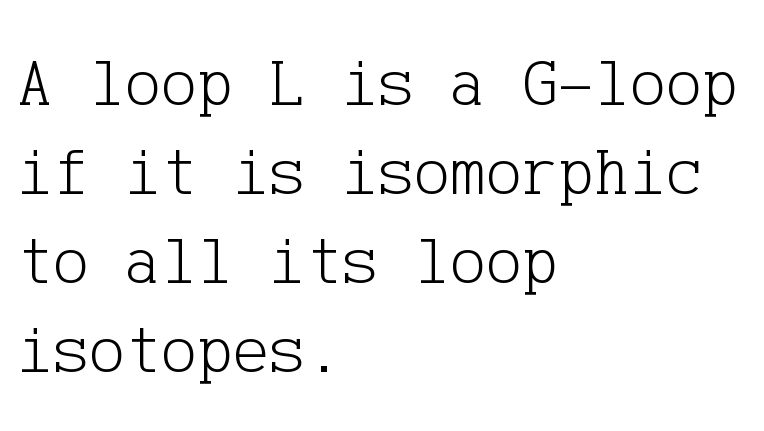
The image shows 68 px light serif type, upright; set left-aligned, normal line spacing (1.31x), normal letter spacing, not underlined; low stroke contrast and a medium x-height.
